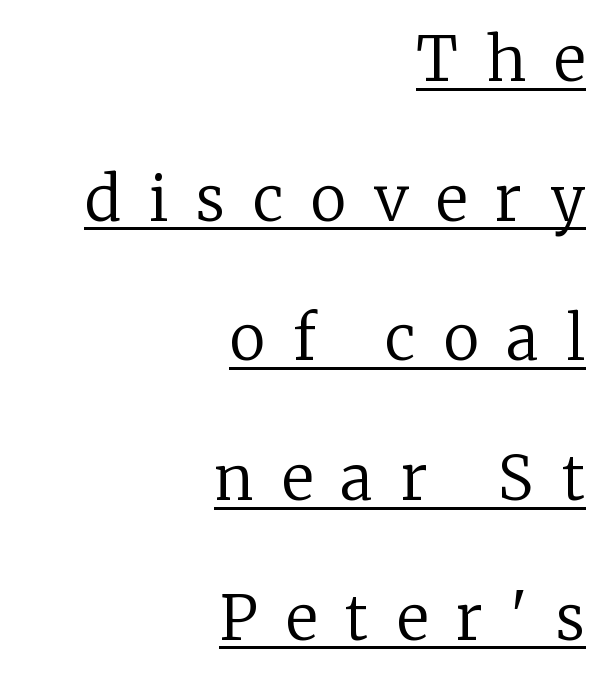
The image shows 61 px regular-weight serif type, upright; set right-aligned, loose line spacing (2.29x), unusually wide letter spacing (+0.46 em), underlined; low stroke contrast and a medium x-height.
